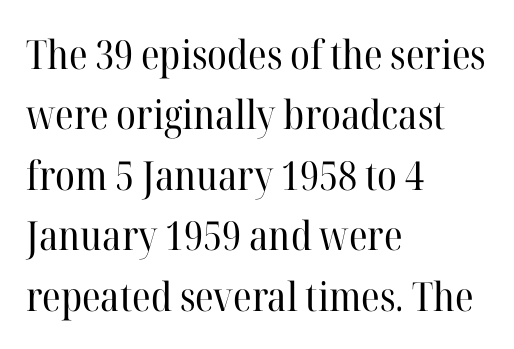
You could not count columns in this text — the font is proportionally spaced. The letters stand upright; this is a roman face. Ink coverage per letter is moderate at most. The passage shown is typeset with a serif family.
